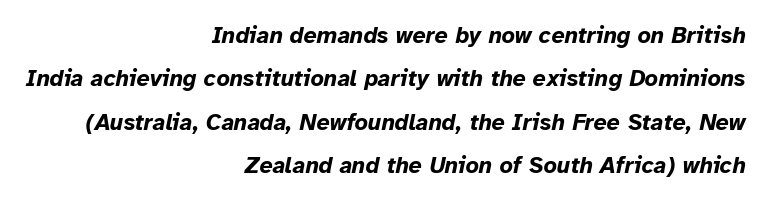
Q: Is the text bold? A: Yes.
Q: Is the text italic (slanted)? A: Yes, it leans right by about 12 degrees.
Q: Is the text underlined? A: No.
Q: How is the paragraph aligned? A: Right-aligned.
Q: Is the spacing between letters normal or unusually wide? A: Normal.
